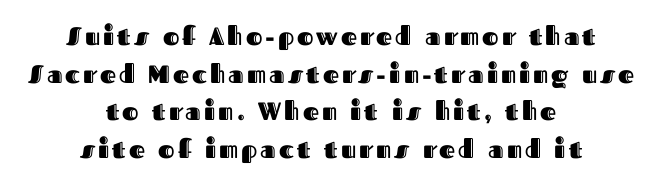
Q: Is the text italic (slanted)? A: No, it is upright.
Q: Is the text underlined? A: No.
Q: How is the paragraph aligned? A: Centered.
Q: Is the spacing between lines tight, normal or loose? A: Normal.
